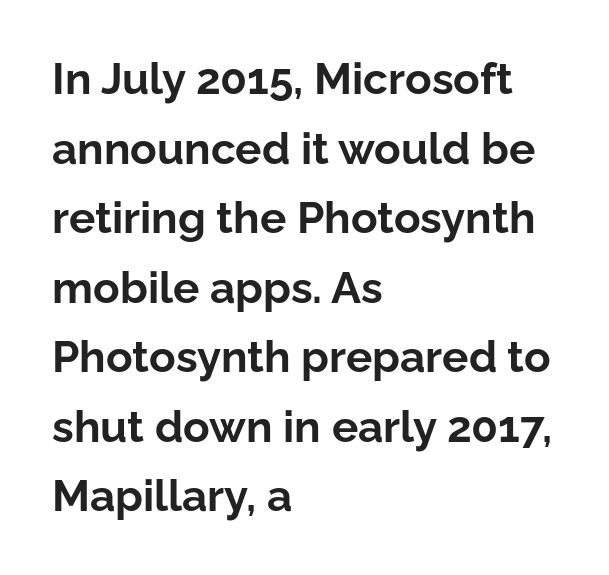
Q: Is the text bold? A: Yes.
Q: Is the text italic (slanted)? A: No, it is upright.
Q: Is the typeface a serif or a sans-serif typeface? A: Sans-serif.
Q: Is the text underlined? A: No.
Q: How is the paragraph aligned? A: Left-aligned.
Q: Is the spacing between letters normal or unusually wide? A: Normal.
Q: Is the spacing between lines tight, normal or loose? A: Normal.
Q: Width (condensed, normal, or wide)? A: Normal.
Q: Stroke contrast? A: Low.
Q: x-height? A: Medium.
Q: Monospaced? A: No.
